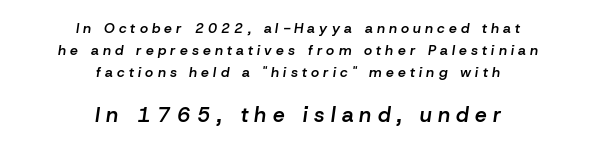
Q: Is the text bold? A: Semi-bold.
Q: Is the text italic (slanted)? A: Yes, it leans right by about 8 degrees.
Q: Is the text underlined? A: No.
Q: How is the paragraph aligned? A: Centered.
Q: Is the spacing between letters normal or unusually wide? A: Unusually wide.
Q: Is the spacing between lines tight, normal or loose? A: Normal.
Q: Which block of text is set in a larger size, the first (top) or the second (bottom)? A: The second (bottom) one.
